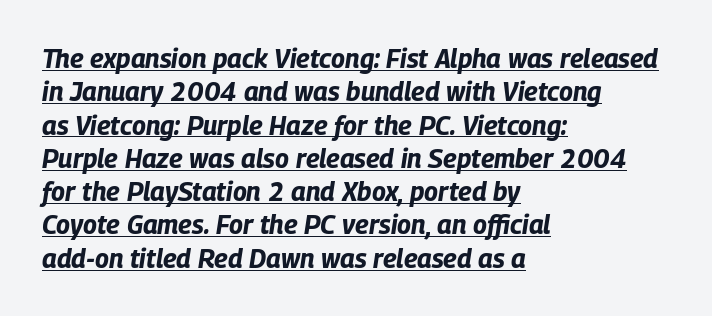
Q: Is the text bold? A: Yes.
Q: Is the text italic (slanted)? A: Yes, it leans right by about 9 degrees.
Q: Is the text underlined? A: Yes.
Q: How is the paragraph aligned? A: Left-aligned.
Q: Is the spacing between letters normal or unusually wide? A: Normal.
Q: Is the spacing between lines tight, normal or loose? A: Normal.
